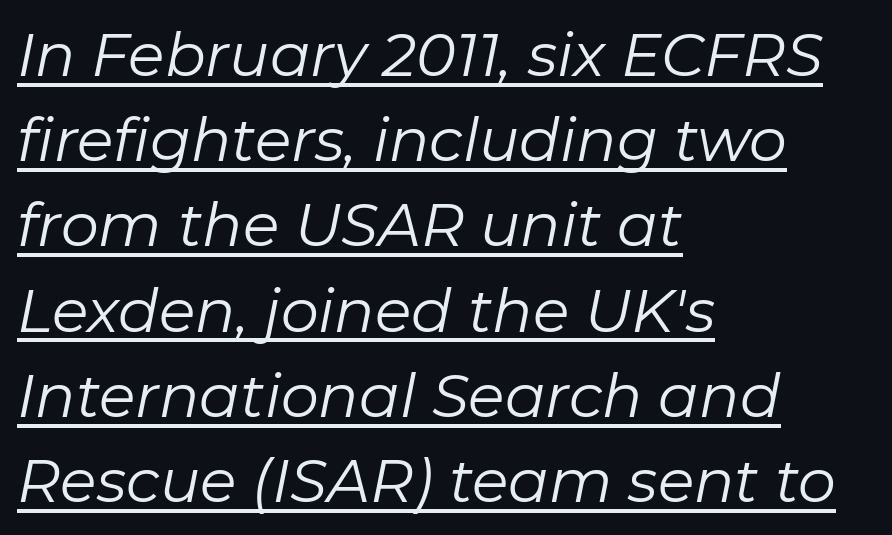
The image shows 60 px regular-weight type, italic (leaning right); set left-aligned, normal line spacing (1.42x), normal letter spacing, underlined; low stroke contrast and a medium x-height.
